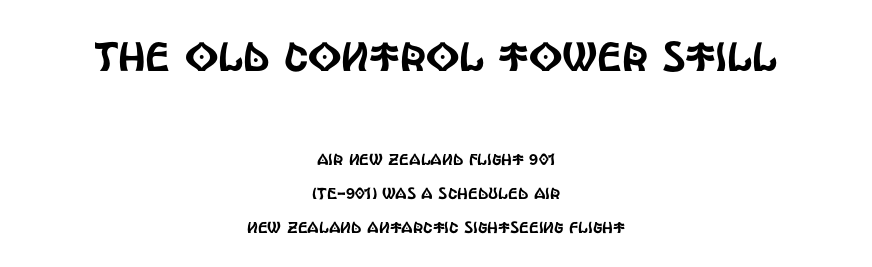
Q: Is the text italic (slanted)? A: No, it is upright.
Q: Is the typeface a serif or a sans-serif typeface? A: Sans-serif.
Q: Is the text underlined? A: No.
Q: How is the paragraph aligned? A: Centered.
Q: Is the spacing between letters normal or unusually wide? A: Normal.
Q: Is the spacing between lines tight, normal or loose? A: Loose.
Q: Which block of text is set in a larger size, the first (top) or the second (bottom)? A: The first (top) one.
Q: Width (condensed, normal, or wide)? A: Condensed.
Q: x-height? A: Large.
Q: Monospaced? A: No.
